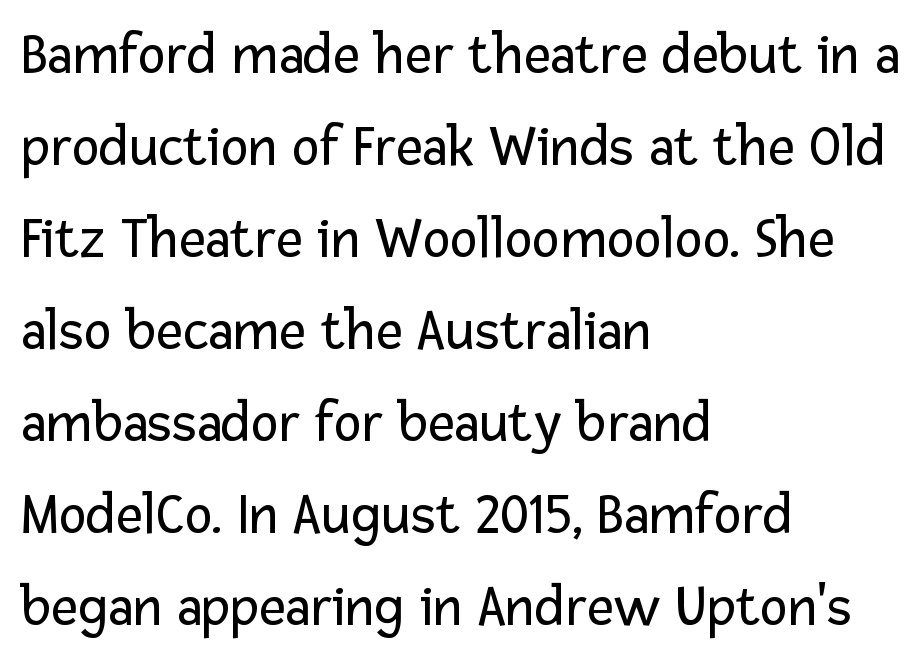
{"serif": "no", "italic": "no", "bold": "no", "weight": "regular", "width": "normal", "stroke_contrast": "low", "x_height": "medium", "monospaced": "no", "underline": "no", "align": "left", "line_spacing": "normal", "line_spacing_ratio": 1.56, "letter_spacing": "normal", "letter_spacing_em": 0.0, "glyph_px": 59}
